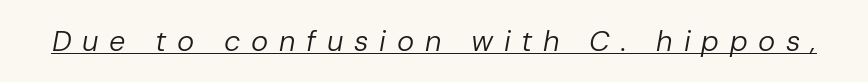
The image shows 29 px regular-weight type, italic (leaning right); set unusually wide letter spacing (+0.37 em), underlined; low stroke contrast and a medium x-height.
